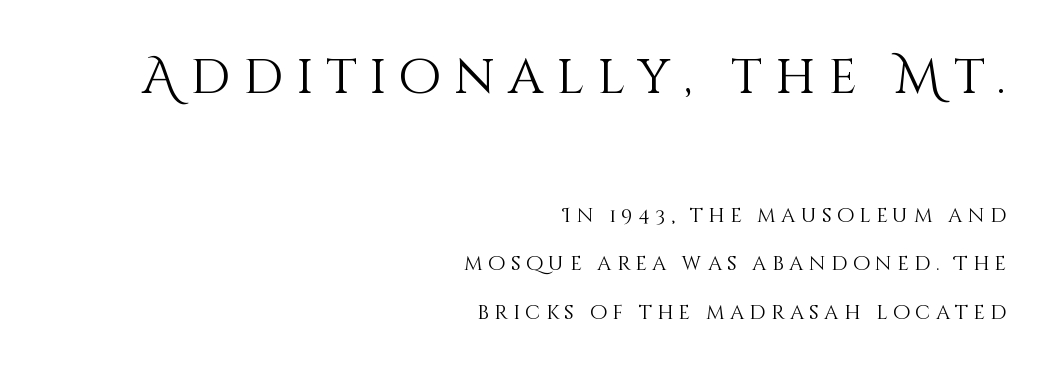
The image shows 49 px light type, upright; set right-aligned, loose line spacing (2.41x), unusually wide letter spacing (+0.27 em), not underlined; the first (top) block is 2.45x larger; medium stroke contrast and a large x-height.
